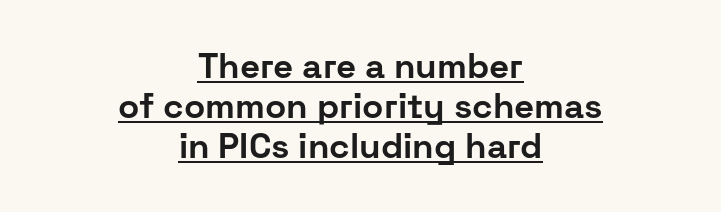
{"serif": "no", "italic": "no", "bold": "yes", "weight": "bold", "width": "normal", "stroke_contrast": "low", "x_height": "medium", "monospaced": "no", "underline": "yes", "align": "center", "line_spacing": "tight", "line_spacing_ratio": 1.14, "letter_spacing": "normal", "letter_spacing_em": 0.0, "glyph_px": 35}
